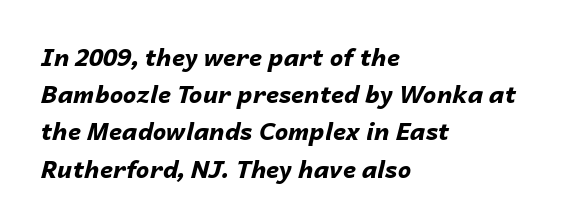
Q: Is the text bold? A: Yes.
Q: Is the text italic (slanted)? A: Yes, it leans right by about 14 degrees.
Q: Is the text underlined? A: No.
Q: How is the paragraph aligned? A: Left-aligned.
Q: Is the spacing between letters normal or unusually wide? A: Normal.
Q: Is the spacing between lines tight, normal or loose? A: Normal.
